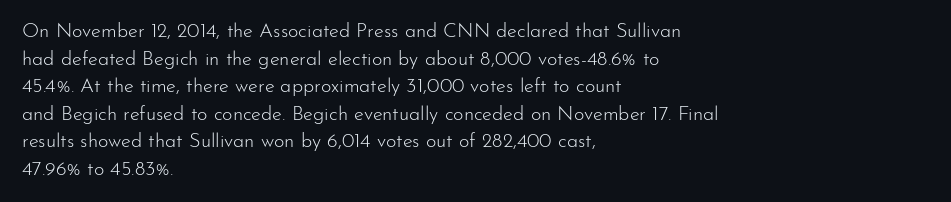
Q: Is the text bold? A: No.
Q: Is the text italic (slanted)? A: No, it is upright.
Q: Is the text underlined? A: No.
Q: How is the paragraph aligned? A: Left-aligned.
Q: Is the spacing between letters normal or unusually wide? A: Normal.
Q: Is the spacing between lines tight, normal or loose? A: Normal.
